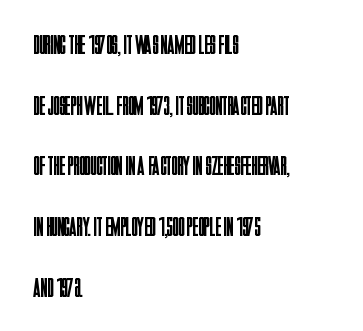
Q: Is the text bold? A: No.
Q: Is the text italic (slanted)? A: No, it is upright.
Q: Is the text underlined? A: No.
Q: How is the paragraph aligned? A: Left-aligned.
Q: Is the spacing between letters normal or unusually wide? A: Normal.
Q: Is the spacing between lines tight, normal or loose? A: Loose.
